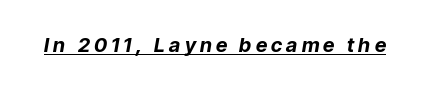
The image shows 20 px bold type, italic (leaning right); set unusually wide letter spacing (+0.21 em), underlined.
